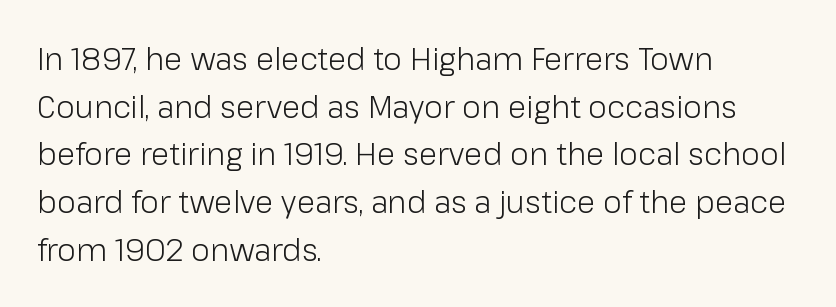
{"serif": "no", "italic": "no", "bold": "no", "weight": "light", "width": "normal", "stroke_contrast": "low", "x_height": "medium", "monospaced": "no", "underline": "no", "align": "left", "line_spacing": "normal", "line_spacing_ratio": 1.59, "letter_spacing": "normal", "letter_spacing_em": 0.0, "glyph_px": 30}
